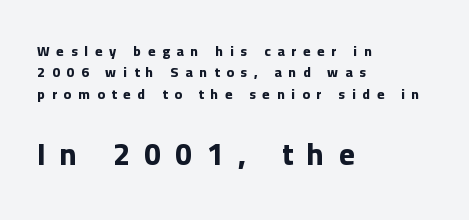
{"serif": "no", "italic": "no", "bold": "yes", "weight": "bold", "width": "normal", "stroke_contrast": "low", "x_height": "medium", "monospaced": "no", "underline": "no", "align": "left", "line_spacing": "normal", "line_spacing_ratio": 1.52, "letter_spacing": "wide", "letter_spacing_em": 0.49, "larger_block": "second", "size_ratio": 2.14, "glyph_px": 30}
